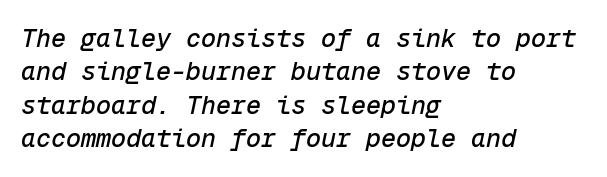
The image shows 25 px text type, italic (leaning right); set left-aligned, normal line spacing (1.34x), normal letter spacing, not underlined.
